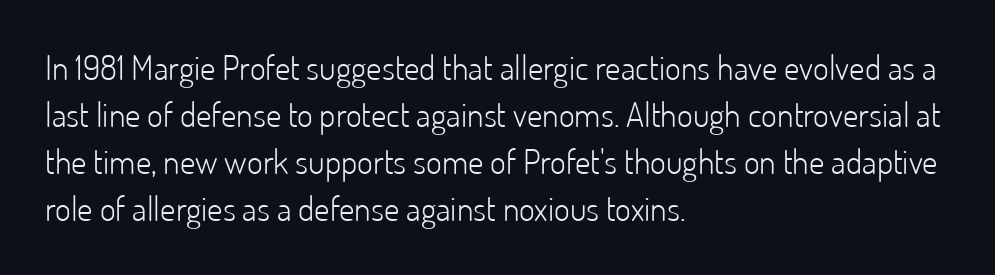
The rows are spaced the way most documents space them. A roman cut, with each character standing at attention. Spacing verdict: proportional, widths tailored to each character. Anything drawn beneath the words? Only blank space.
